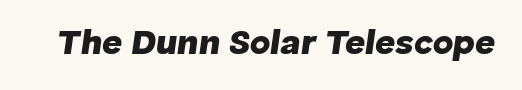
Q: Is the text bold? A: Yes.
Q: Is the text italic (slanted)? A: Yes, it leans right by about 8 degrees.
Q: Is the text underlined? A: No.
Q: Is the spacing between letters normal or unusually wide? A: Normal.
Q: Width (condensed, normal, or wide)? A: Normal.
Q: Stroke contrast? A: Low.
Q: x-height? A: Medium.
Q: Monospaced? A: No.
